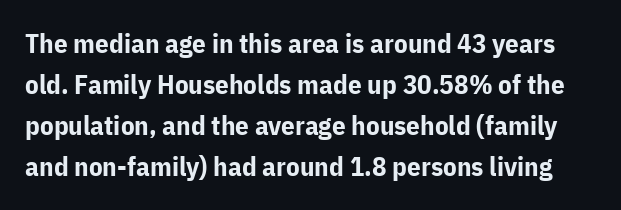
Q: Is the text bold? A: Yes.
Q: Is the text italic (slanted)? A: No, it is upright.
Q: Is the text underlined? A: No.
Q: Is the spacing between letters normal or unusually wide? A: Normal.
Q: Is the spacing between lines tight, normal or loose? A: Normal.
